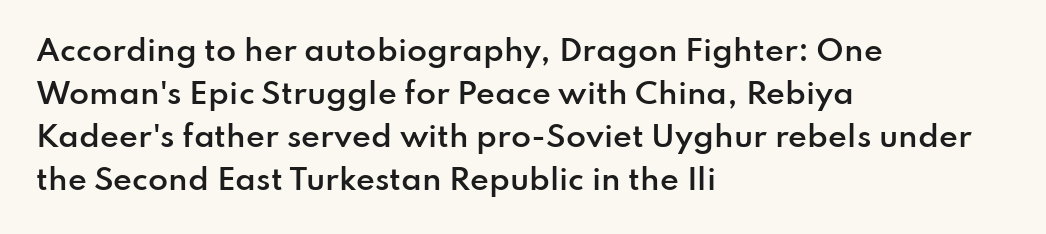
{"serif": "no", "italic": "no", "bold": "semi", "weight": "semibold", "width": "normal", "stroke_contrast": "low", "x_height": "small", "monospaced": "no", "underline": "no", "align": "left", "line_spacing": "normal", "line_spacing_ratio": 1.48, "letter_spacing": "normal", "letter_spacing_em": 0.0, "glyph_px": 29}
